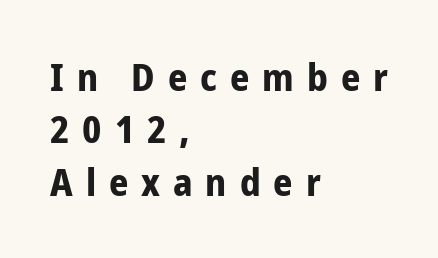
The image shows 38 px bold, condensed sans-serif type, upright; set left-aligned, normal line spacing (1.38x), unusually wide letter spacing (+0.34 em), not underlined; low stroke contrast and a medium x-height.
